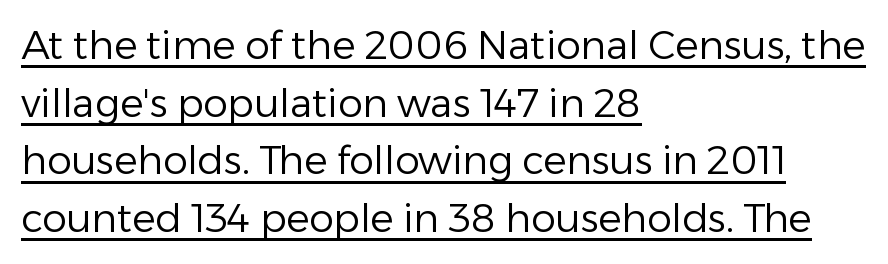
The image shows 39 px regular-weight sans-serif type, upright; set left-aligned, normal line spacing (1.48x), normal letter spacing, underlined; low stroke contrast and a medium x-height.
